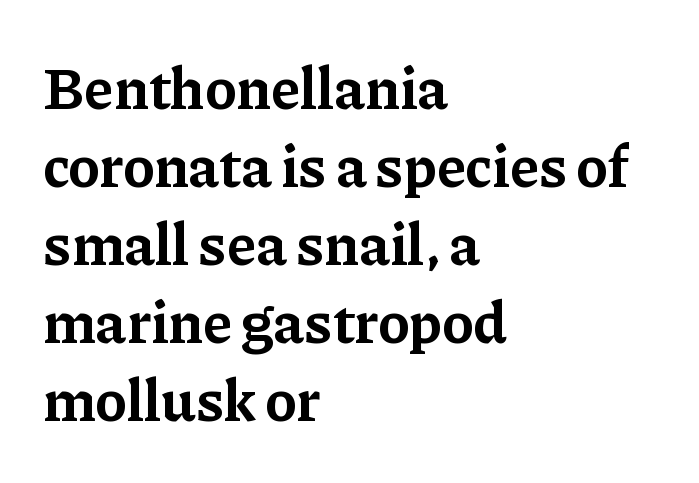
Check the space under the baseline: it is left empty. The rendering uses natural spacing where letterforms have individual widths. The face used here is seriffed, in the tradition of book romans. Each line starts at the same left margin while the right side varies.
